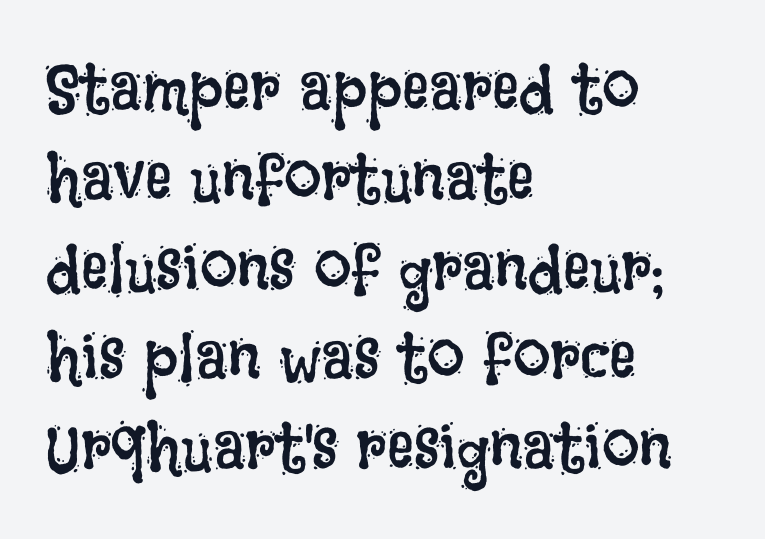
Q: Is the text bold? A: No.
Q: Is the text italic (slanted)? A: No, it is upright.
Q: Is the text underlined? A: No.
Q: How is the paragraph aligned? A: Left-aligned.
Q: Is the spacing between letters normal or unusually wide? A: Normal.
Q: Is the spacing between lines tight, normal or loose? A: Normal.
Q: Width (condensed, normal, or wide)? A: Condensed.
Q: Stroke contrast? A: Low.
Q: x-height? A: Large.
Q: Monospaced? A: No.
